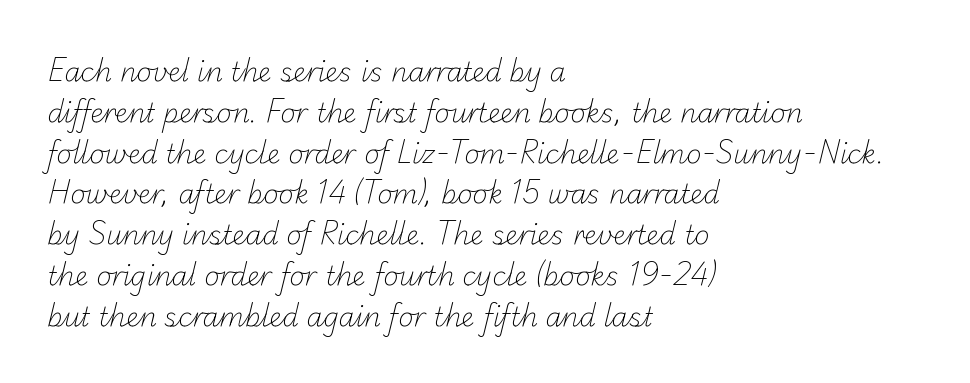
Q: Is the text bold? A: No.
Q: Is the text underlined? A: No.
Q: How is the paragraph aligned? A: Left-aligned.
Q: Is the spacing between letters normal or unusually wide? A: Normal.
Q: Is the spacing between lines tight, normal or loose? A: Normal.
